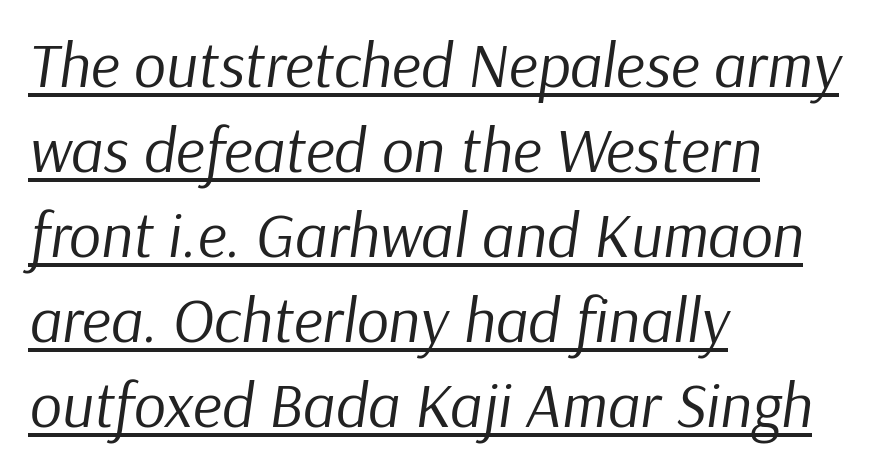
The image shows 63 px regular-weight type, italic (leaning right); set left-aligned, normal line spacing (1.35x), normal letter spacing, underlined; low stroke contrast and a medium x-height.
